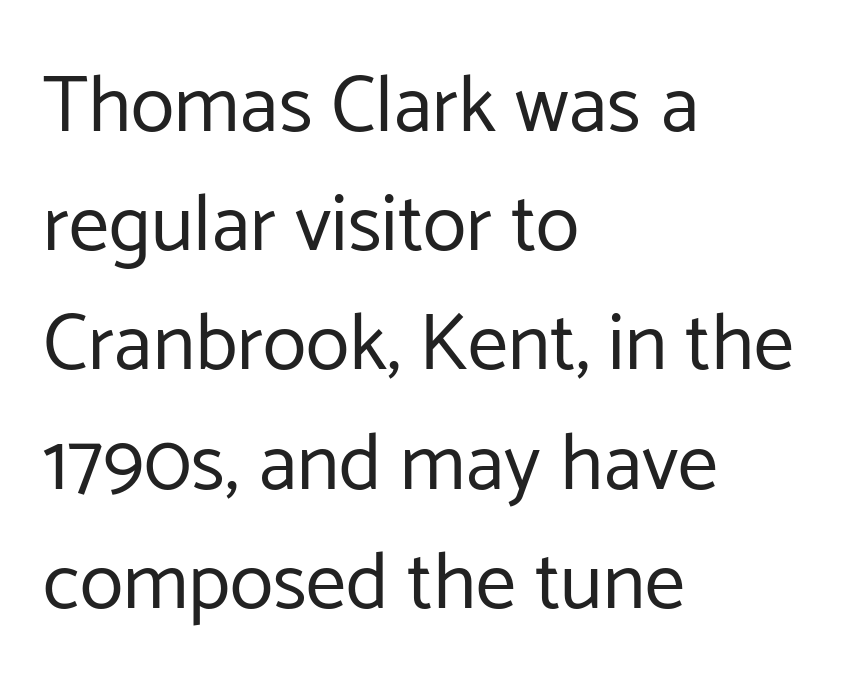
Q: Is the text bold? A: No.
Q: Is the text italic (slanted)? A: No, it is upright.
Q: Is the typeface a serif or a sans-serif typeface? A: Sans-serif.
Q: Is the text underlined? A: No.
Q: How is the paragraph aligned? A: Left-aligned.
Q: Is the spacing between letters normal or unusually wide? A: Normal.
Q: Is the spacing between lines tight, normal or loose? A: Normal.
Q: Width (condensed, normal, or wide)? A: Normal.
Q: Stroke contrast? A: Low.
Q: x-height? A: Medium.
Q: Monospaced? A: No.
